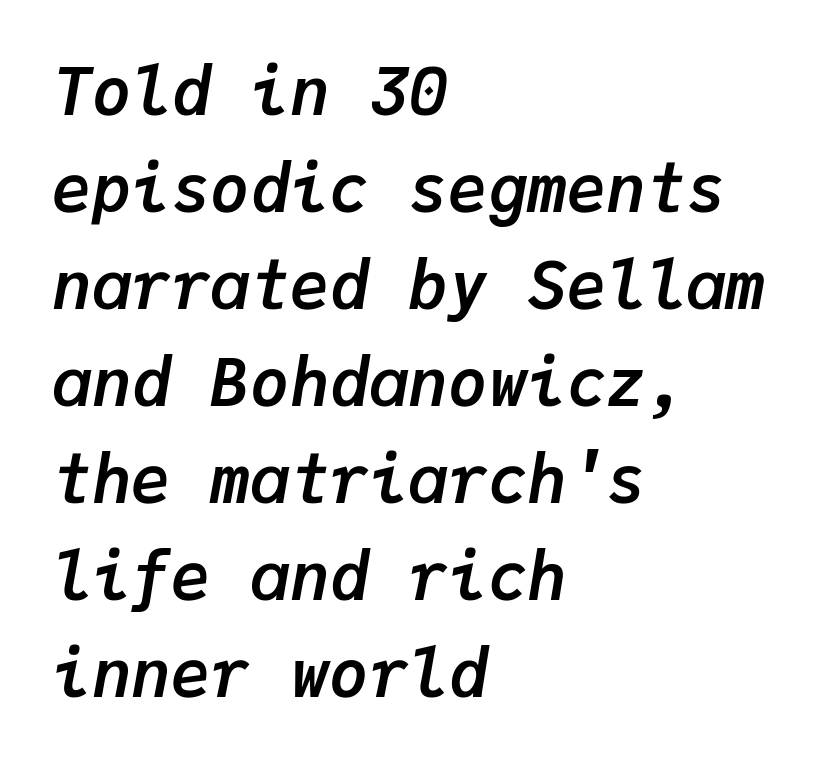
The image shows 66 px semibold type, italic (leaning right), monospaced; set left-aligned, normal line spacing (1.47x), normal letter spacing, not underlined; low stroke contrast and a medium x-height.
